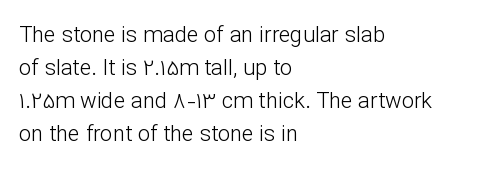
The image shows 22 px text type, upright; set left-aligned, normal line spacing (1.5x), normal letter spacing, not underlined.
